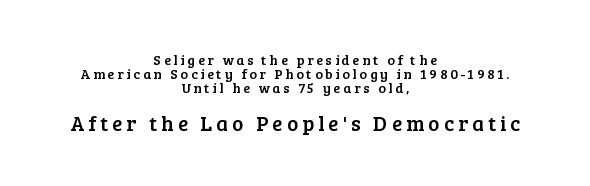
These lines were composed using upright roman letters. Leftover space on each line is divided equally before and after the words. Compared with typical paragraphs, the rows here are closer together. Visually, the bottom section dominates because its glyphs are scaled up. The line texture is sparse and dotted thanks to wide tracking.
